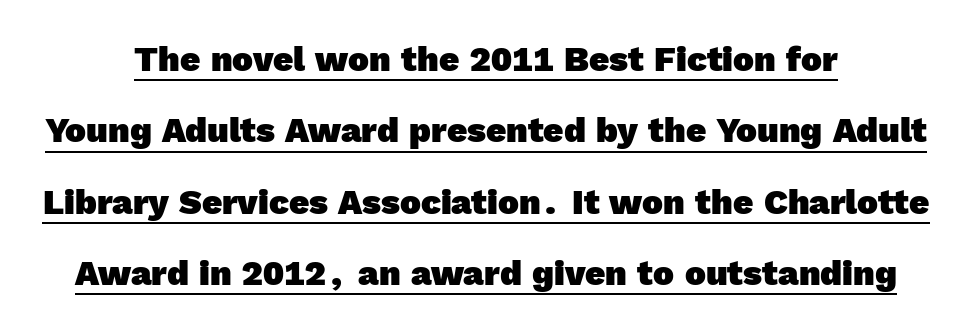
{"serif": "no", "bold": "yes", "weight": "heavy", "width": "normal", "x_height": "medium", "monospaced": "no", "underline": "yes", "align": "center", "line_spacing": "loose", "line_spacing_ratio": 2.04, "letter_spacing": "normal", "letter_spacing_em": 0.0, "glyph_px": 35}
